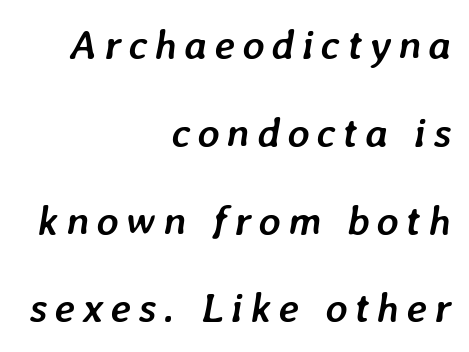
Notice how the passage keeps a crisp vertical edge on the right only. The rendering uses natural spacing where letterforms have individual widths. Nobody drew a line under any word here. Caption: bold face, heavy strokes. This sample uses an oblique cut, with every glyph tilted off the vertical. You could fit nearly another row in the gap between these rows.
